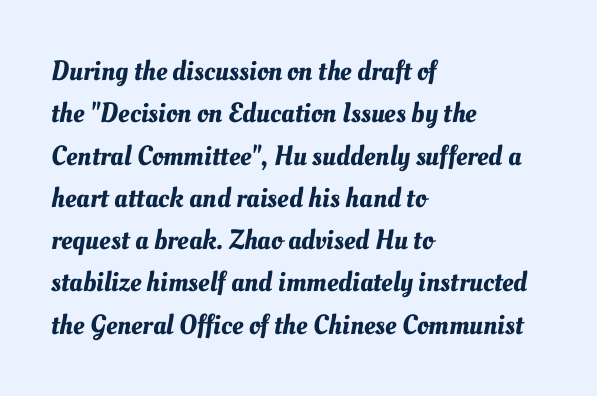
{"width": "normal", "stroke_contrast": "medium", "x_height": "small", "monospaced": "no", "underline": "no", "align": "left", "line_spacing": "normal", "line_spacing_ratio": 1.51, "letter_spacing": "normal", "letter_spacing_em": 0.0, "glyph_px": 28}
